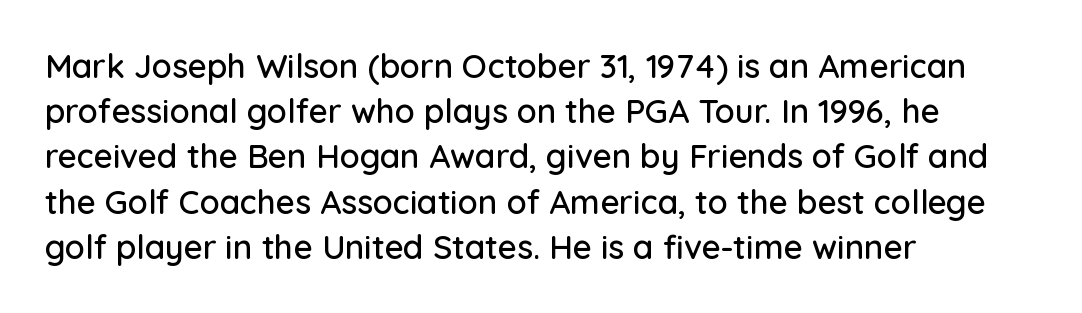
Q: Is the text italic (slanted)? A: No, it is upright.
Q: Is the typeface a serif or a sans-serif typeface? A: Sans-serif.
Q: Is the text underlined? A: No.
Q: How is the paragraph aligned? A: Left-aligned.
Q: Is the spacing between letters normal or unusually wide? A: Normal.
Q: Is the spacing between lines tight, normal or loose? A: Normal.
Q: Width (condensed, normal, or wide)? A: Normal.
Q: Stroke contrast? A: Low.
Q: x-height? A: Medium.
Q: Monospaced? A: No.
